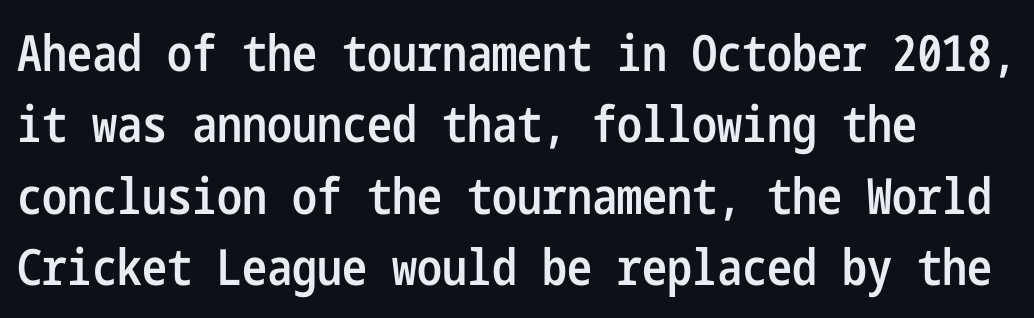
In terms of letterspacing, this is plain default setting. Regarding leading, the lines here are spaced in the standard way. No italicization has been applied; the sample stays upright. Stems and bowls a touch heavier than normal — semibold.
